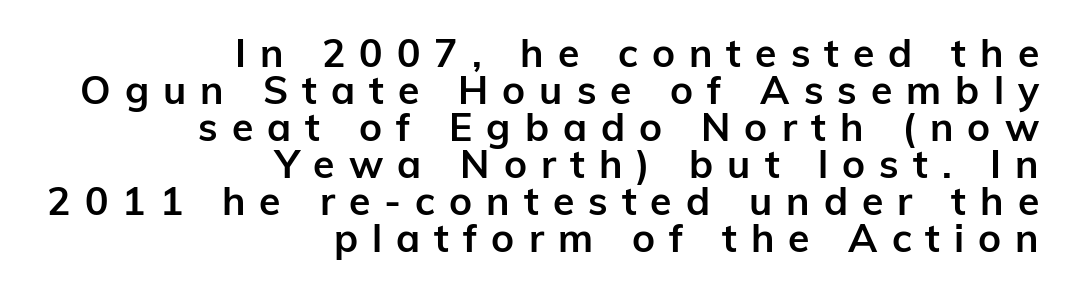
The lines in this sample share a right terminus and differ only in where they begin. Summary of weight: heavy, a full bold. In terms of letterspacing, this is a distinctly airy, spread setting. Type style note: lacks serifs. Decoration check: the copy has no underline. A roman cut, with each character standing at attention.
